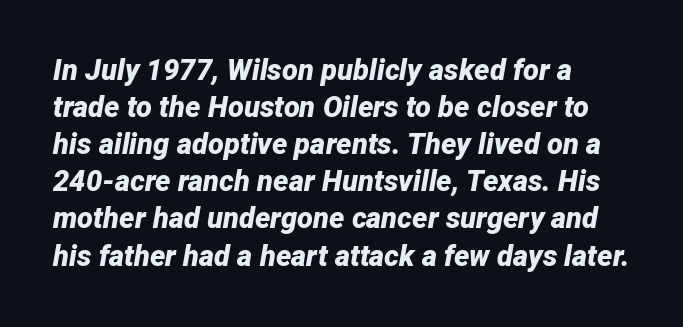
{"italic": "yes", "lean": "right", "slant_degrees": 12, "bold": "yes", "weight": "bold", "width": "normal", "stroke_contrast": "low", "x_height": "medium", "monospaced": "no", "underline": "no", "align": "left", "line_spacing": "normal", "line_spacing_ratio": 1.28, "letter_spacing": "normal", "letter_spacing_em": 0.0, "glyph_px": 29}
